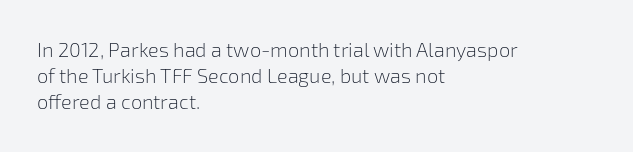
The image shows 20 px text type, upright; set left-aligned, normal line spacing (1.31x), normal letter spacing, not underlined.
